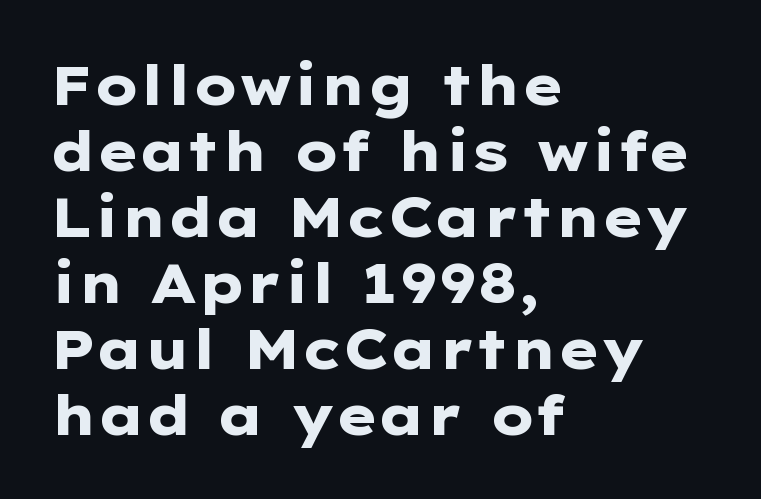
{"serif": "no", "italic": "no", "bold": "yes", "weight": "heavy", "width": "wide", "stroke_contrast": "low", "x_height": "medium", "monospaced": "no", "underline": "no", "align": "left", "line_spacing_ratio": 1.2, "letter_spacing": "normal", "letter_spacing_em": 0.0, "glyph_px": 55}
